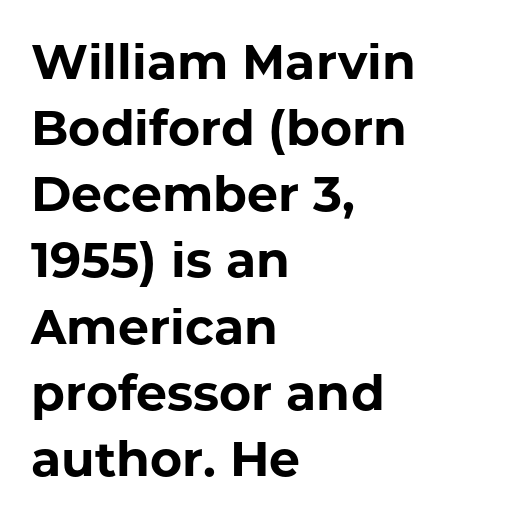
Horizontally, the lines are justified to the leading edge only. Interline gaps are of average width in this sample. The axis of the letterforms is exactly vertical. Does the weight exceed regular? Yes, all the way to bold. The horizontal fit of the characters is conventional and even.
